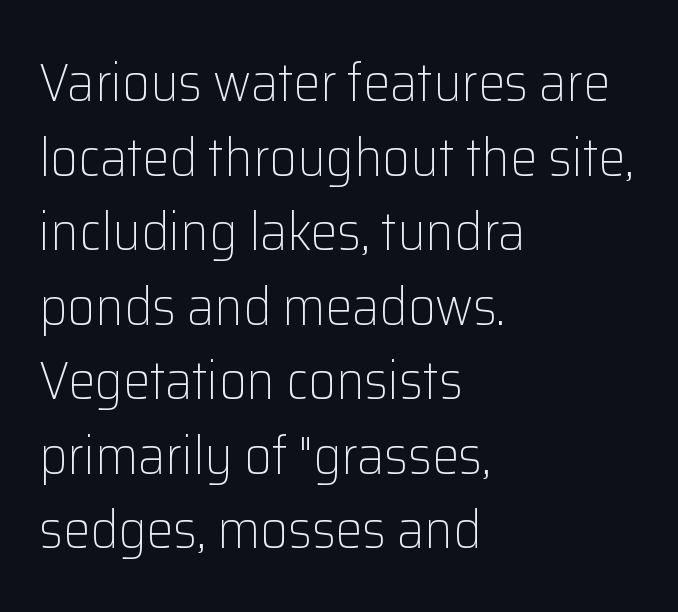
The image shows 54 px light sans-serif type, upright; set left-aligned, normal line spacing (1.38x), normal letter spacing, not underlined; low stroke contrast and a medium x-height.
